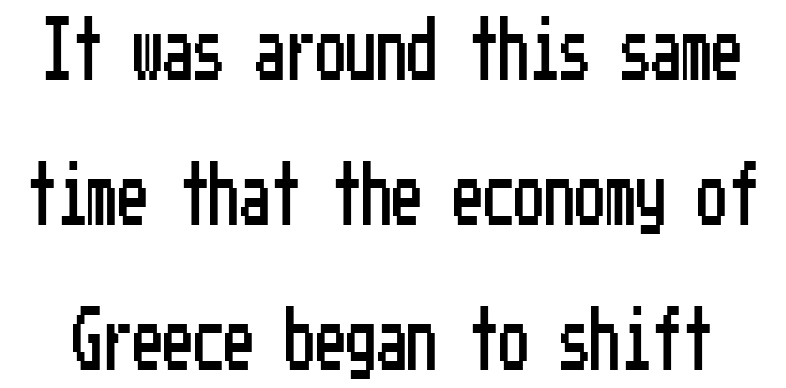
The image shows 61 px condensed sans-serif type, upright; set loose line spacing (2.38x), normal letter spacing, not underlined; low stroke contrast and a medium x-height.
